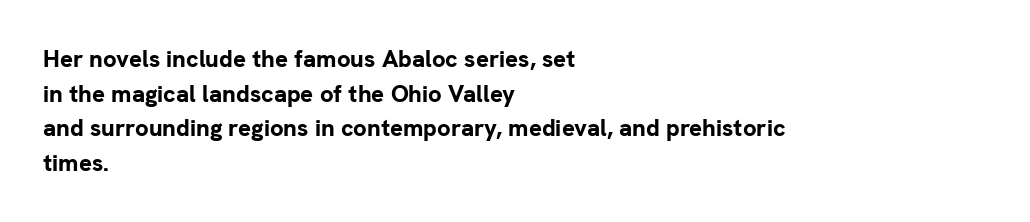
The image shows 24 px bold type, upright; set left-aligned, normal line spacing (1.44x), normal letter spacing, not underlined.
